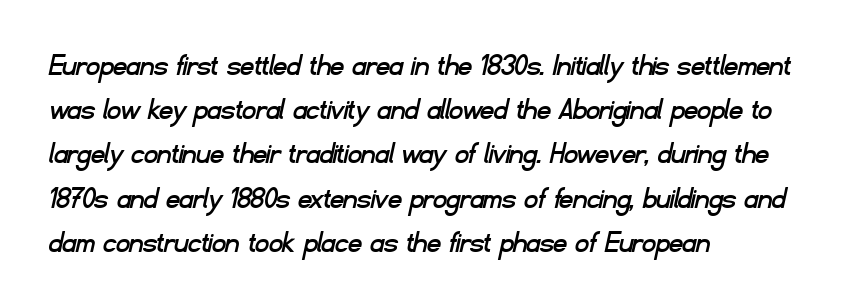
Tracking value appears to be zero — textbook default spacing. These lines are set flush left with a ragged right edge. The strip under each line holds only bare page. The typeface chosen for these lines omits serifs. The rendering uses natural spacing where letterforms have individual widths.
